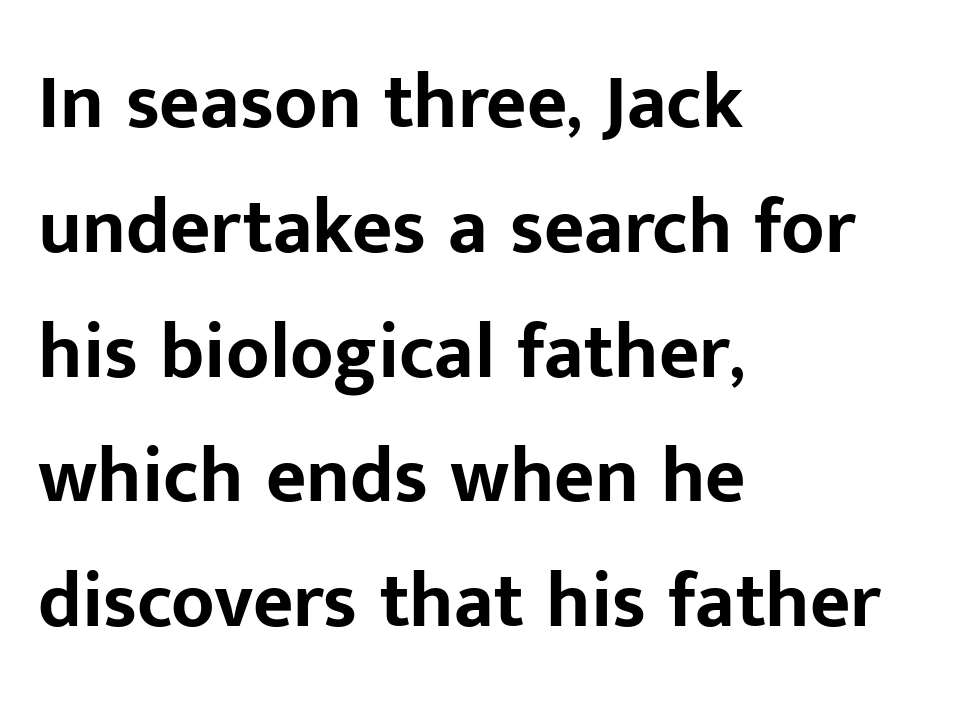
The image shows 78 px bold sans-serif type, upright; set left-aligned, normal line spacing (1.6x), normal letter spacing, not underlined; low stroke contrast and a medium x-height.
